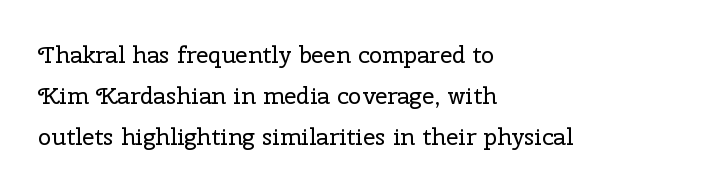
The image shows 24 px text type, upright; set left-aligned, line spacing 1.71x, normal letter spacing, not underlined.
